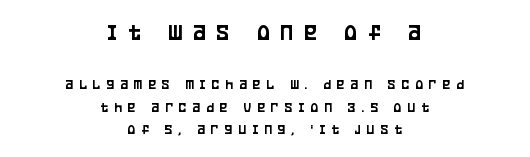
{"italic": "no", "underline": "no", "align": "center", "line_spacing": "normal", "line_spacing_ratio": 1.59, "letter_spacing": "wide", "letter_spacing_em": 0.45, "larger_block": "first", "size_ratio": 1.71, "glyph_px": 24}
